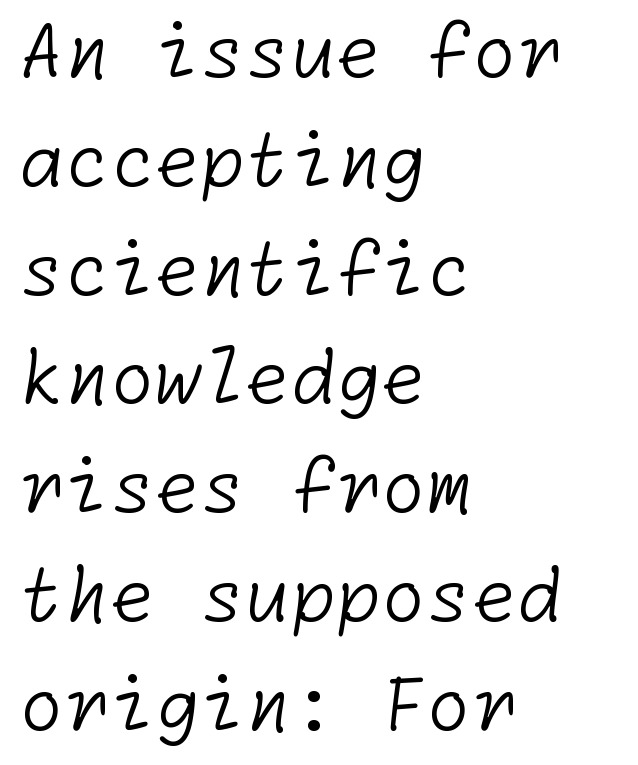
Q: Is the text bold? A: No.
Q: Is the typeface a serif or a sans-serif typeface? A: Sans-serif.
Q: Is the text underlined? A: No.
Q: How is the paragraph aligned? A: Left-aligned.
Q: Is the spacing between letters normal or unusually wide? A: Normal.
Q: Is the spacing between lines tight, normal or loose? A: Normal.
Q: Width (condensed, normal, or wide)? A: Normal.
Q: Stroke contrast? A: Low.
Q: x-height? A: Medium.
